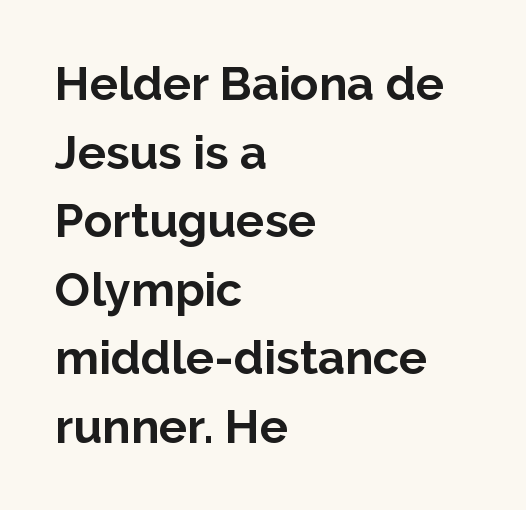
{"serif": "no", "italic": "no", "bold": "yes", "weight": "bold", "width": "normal", "stroke_contrast": "low", "x_height": "medium", "monospaced": "no", "underline": "no", "align": "left", "line_spacing": "normal", "line_spacing_ratio": 1.46, "letter_spacing": "normal", "letter_spacing_em": 0.0, "glyph_px": 47}
